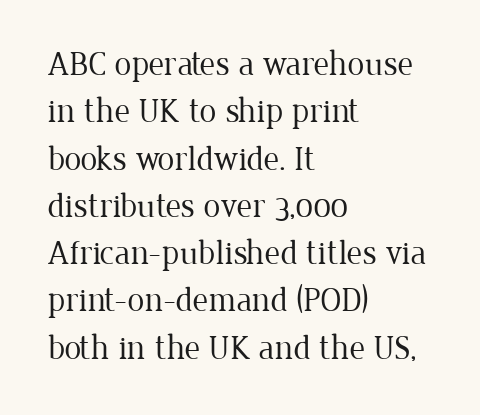
{"serif": "yes", "italic": "no", "bold": "no", "weight": "regular", "width": "normal", "stroke_contrast": "low", "x_height": "medium", "monospaced": "no", "underline": "no", "align": "left", "line_spacing": "normal", "line_spacing_ratio": 1.39, "letter_spacing": "normal", "letter_spacing_em": 0.0, "glyph_px": 34}
